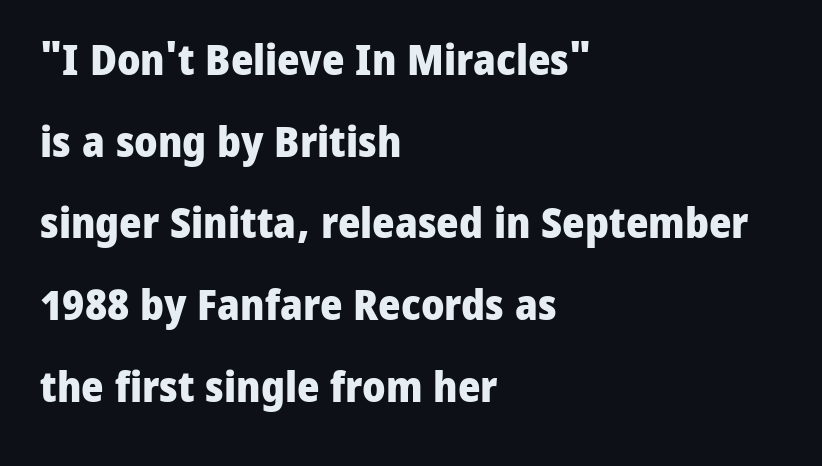
{"serif": "no", "italic": "no", "bold": "yes", "weight": "heavy", "width": "normal", "stroke_contrast": "low", "x_height": "medium", "monospaced": "no", "underline": "no", "align": "left", "line_spacing": "loose", "line_spacing_ratio": 1.9, "letter_spacing": "normal", "letter_spacing_em": 0.0, "glyph_px": 43}
